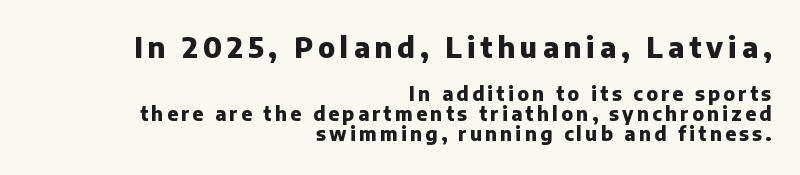
Note: larger setting up top, smaller setting below. The lines in this sample share a right terminus and differ only in where they begin. Typographically, this falls in the sans-serif category. The letters stand straight up with perfectly vertical stems. Type without underlining. Proportional: the letters do not fall into vertical columns.
